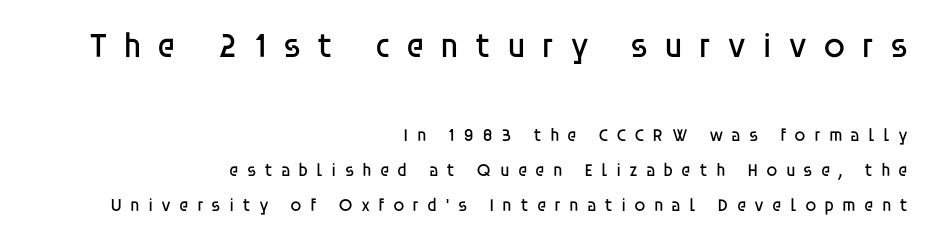
Heft: none added — not bold. Ordinary non-slanted type is in use. Widely set lines give the paragraph a tall, airy silhouette. Is the block centered? No — it sits flush against the right margin. Nope, no serifs anywhere on these letters.
